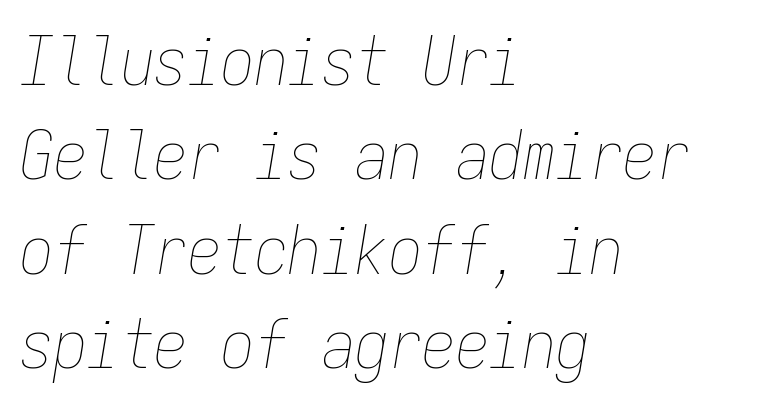
Standard letterfit; no display-style spreading of the glyphs. Check the space under the baseline: it is left empty. Where is the straight margin? On the left. A quiet, ordinary-to-light weight characterises the typeface. This sample has the even, mechanical cadence of fixed-width lettering.
